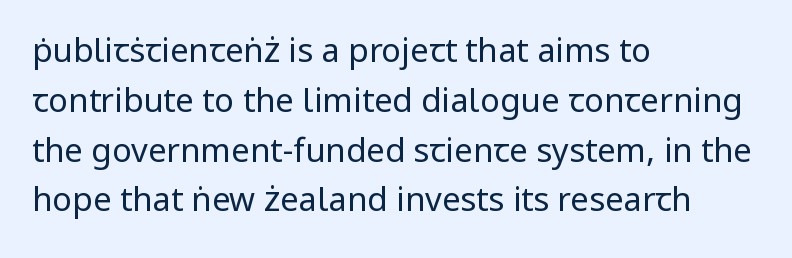
In terms of letterform style, serifs are entirely absent. The glyphs are unaccompanied by any horizontal stroke below them. Varying glyph widths throughout — classic text-font behaviour. Default kerning and tracking; the words read as compact shapes.
